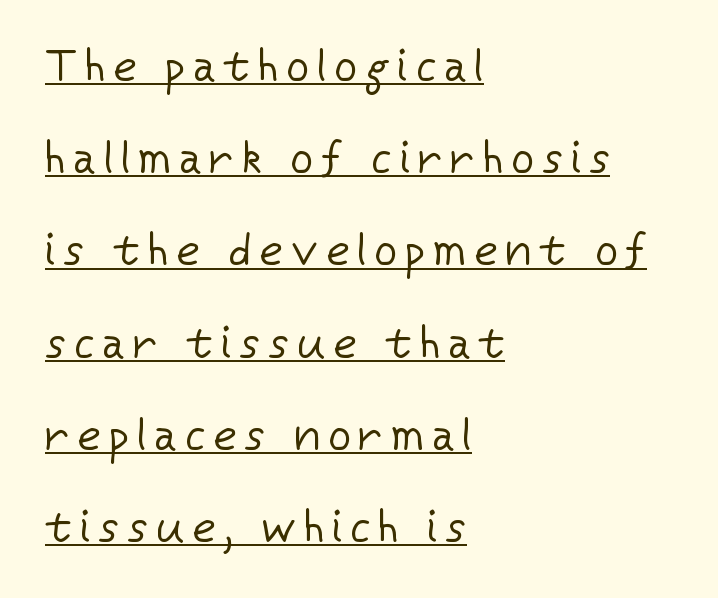
{"serif": "no", "italic": "no", "bold": "no", "weight": "regular", "width": "normal", "stroke_contrast": "low", "x_height": "medium", "monospaced": "no", "underline": "yes", "align": "left", "line_spacing": "loose", "line_spacing_ratio": 2.05, "glyph_px": 45}
